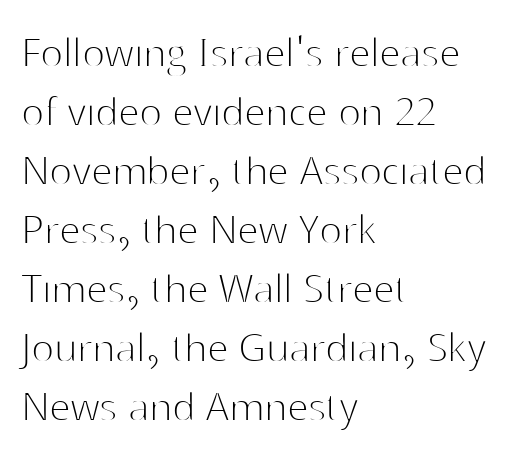
Do the letters lean? They stand straight. A typesetter would label this face a sans. The font sits on the lighter half of the weight spectrum, regular included. You could not count columns in this text — the font is proportionally spaced.
